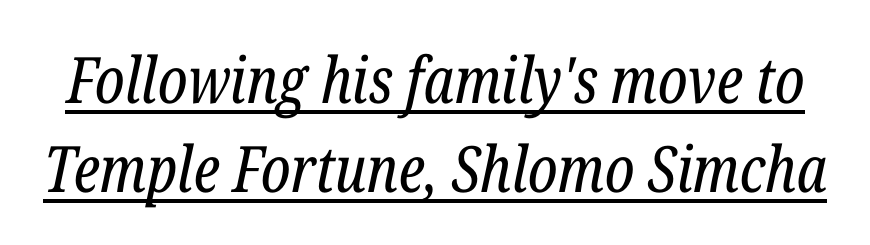
{"serif": "yes", "italic": "yes", "lean": "right", "slant_degrees": 12, "bold": "no", "weight": "regular", "width": "condensed", "stroke_contrast": "low", "x_height": "medium", "monospaced": "no", "underline": "yes", "line_spacing": "normal", "line_spacing_ratio": 1.39, "letter_spacing": "normal", "letter_spacing_em": 0.0, "glyph_px": 64}
